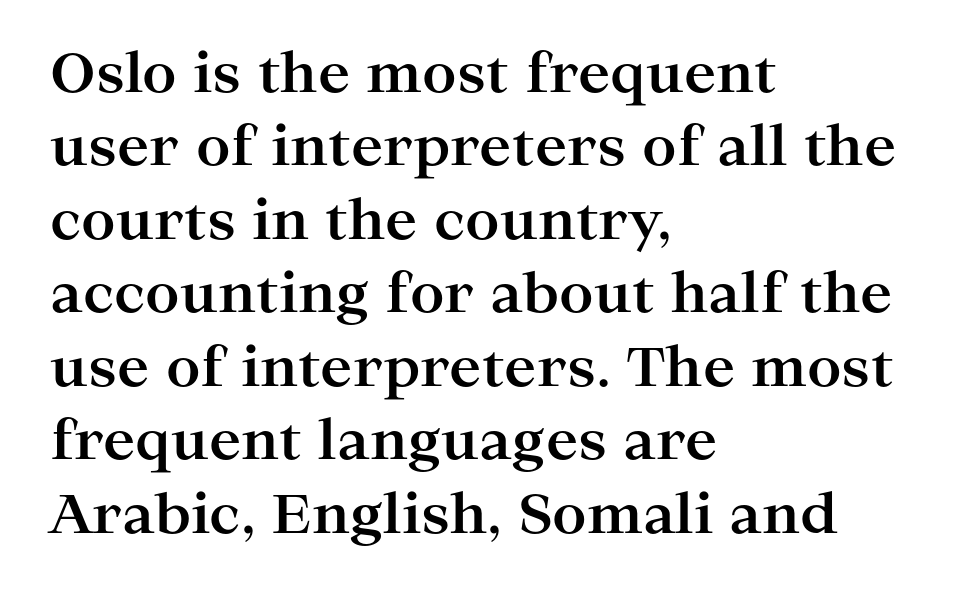
Each row of text sits above clean, open space. Type style note: has serifs. The passage is arranged the way most books set body copy — flush left. The letterforms sit shoulder to shoulder at normal distance. Regarding leading, the lines here are spaced in the standard way. Unlike italic type, these characters show no tilt at all.
